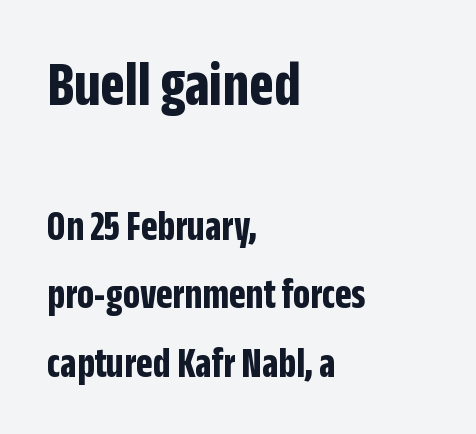
The image shows 64 px bold, condensed sans-serif type, upright; set left-aligned, normal line spacing (1.6x), normal letter spacing, not underlined; the first (top) block is 1.49x larger; low stroke contrast and a large x-height.
